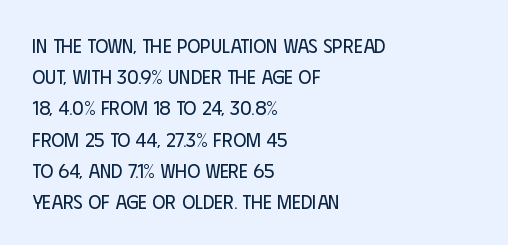
Q: Is the text bold? A: No.
Q: Is the text italic (slanted)? A: No, it is upright.
Q: Is the text underlined? A: No.
Q: How is the paragraph aligned? A: Left-aligned.
Q: Is the spacing between letters normal or unusually wide? A: Normal.
Q: Is the spacing between lines tight, normal or loose? A: Normal.
